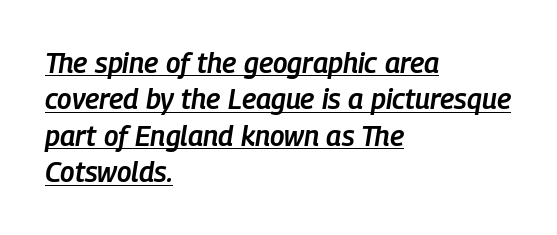
{"italic": "yes", "lean": "right", "slant_degrees": 9, "bold": "semi", "weight": "semibold", "width": "condensed", "stroke_contrast": "low", "x_height": "medium", "monospaced": "no", "underline": "yes", "align": "left", "line_spacing": "normal", "line_spacing_ratio": 1.3, "letter_spacing": "normal", "letter_spacing_em": 0.0, "glyph_px": 28}
